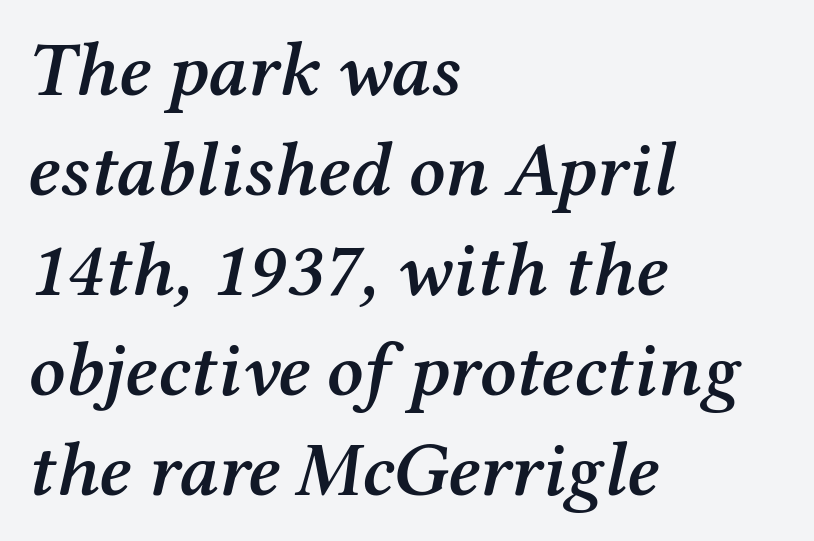
The image shows 77 px semibold serif type, italic (leaning right); set left-aligned, normal line spacing (1.3x), normal letter spacing, not underlined; medium stroke contrast and a medium x-height.
